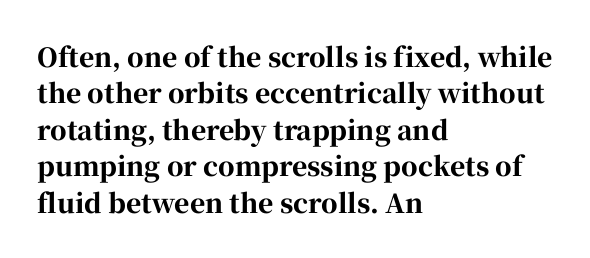
The image shows 26 px bold type, upright; set left-aligned, normal line spacing (1.4x), normal letter spacing, not underlined.
